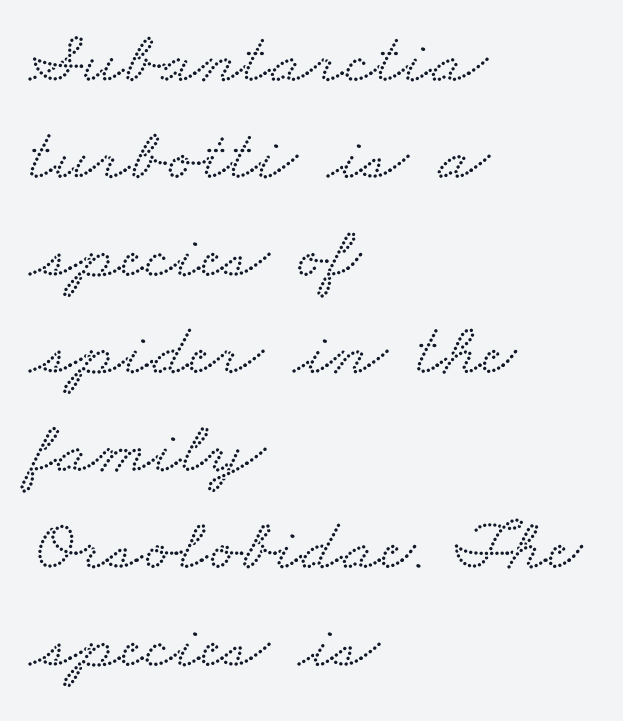
Q: Is the text underlined? A: No.
Q: How is the paragraph aligned? A: Left-aligned.
Q: Is the spacing between letters normal or unusually wide? A: Normal.
Q: Is the spacing between lines tight, normal or loose? A: Normal.
Q: Width (condensed, normal, or wide)? A: Wide.
Q: Stroke contrast? A: Low.
Q: x-height? A: Small.
Q: Monospaced? A: No.
